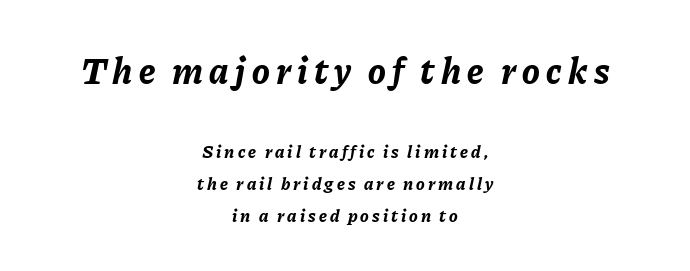
{"italic": "yes", "lean": "right", "slant_degrees": 11, "bold": "yes", "weight": "bold", "width": "normal", "stroke_contrast": "low", "x_height": "medium", "monospaced": "no", "underline": "no", "align": "center", "line_spacing_ratio": 1.79, "larger_block": "first", "size_ratio": 2.06, "glyph_px": 37}
